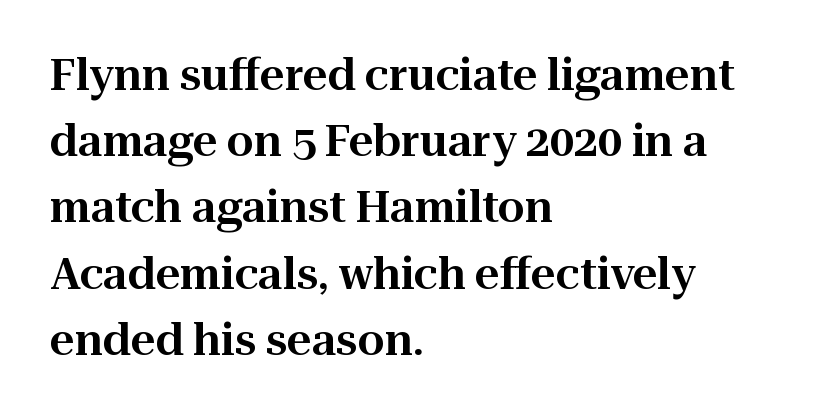
The image shows 43 px serif type, upright; set left-aligned, normal line spacing (1.54x), normal letter spacing, not underlined; high stroke contrast and a medium x-height.
